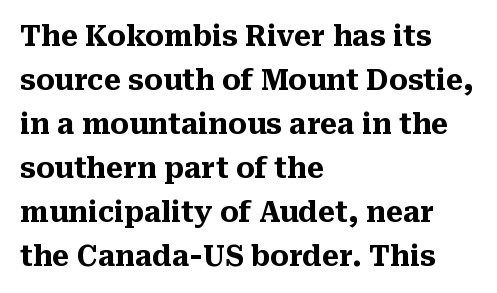
The image shows 28 px heavy serif type, upright; set left-aligned, normal line spacing (1.57x), normal letter spacing, not underlined; medium stroke contrast and a medium x-height.
